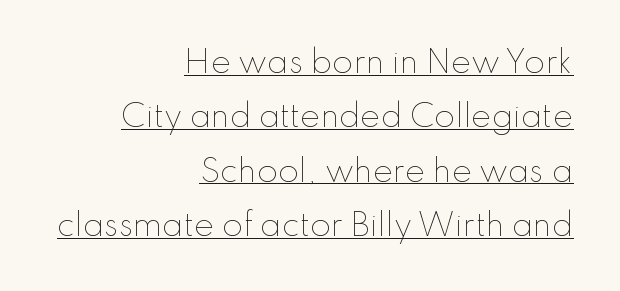
The image shows 30 px thin type, upright; set right-aligned, line spacing 1.81x, normal letter spacing, underlined; low stroke contrast and a small x-height.
